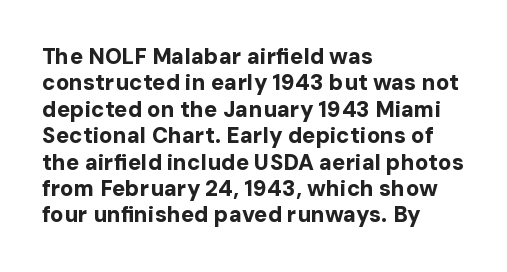
The image shows 22 px bold type, upright; set left-aligned, line spacing 1.2x, normal letter spacing, not underlined.
